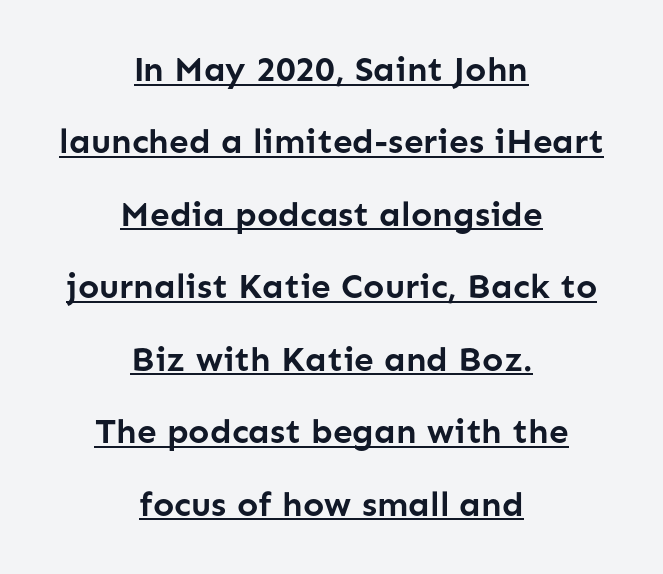
Q: Is the text bold? A: Yes.
Q: Is the text italic (slanted)? A: No, it is upright.
Q: Is the typeface a serif or a sans-serif typeface? A: Sans-serif.
Q: Is the text underlined? A: Yes.
Q: How is the paragraph aligned? A: Centered.
Q: Is the spacing between letters normal or unusually wide? A: Normal.
Q: Is the spacing between lines tight, normal or loose? A: Loose.
Q: Width (condensed, normal, or wide)? A: Normal.
Q: Stroke contrast? A: Low.
Q: x-height? A: Medium.
Q: Monospaced? A: No.
